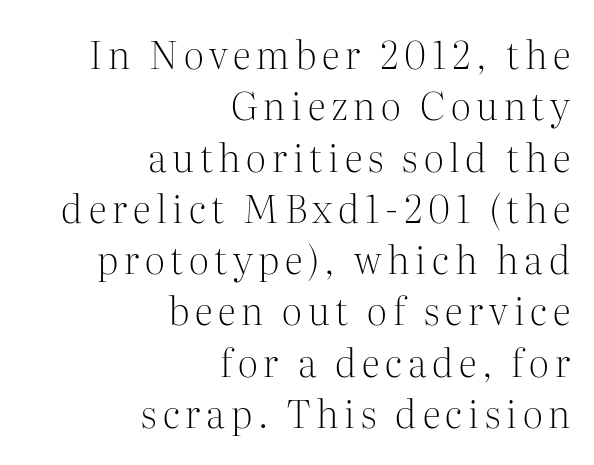
{"serif": "yes", "italic": "no", "bold": "no", "weight": "light", "width": "normal", "stroke_contrast": "medium", "x_height": "medium", "monospaced": "no", "underline": "no", "align": "right", "line_spacing": "normal", "line_spacing_ratio": 1.35, "glyph_px": 38}
